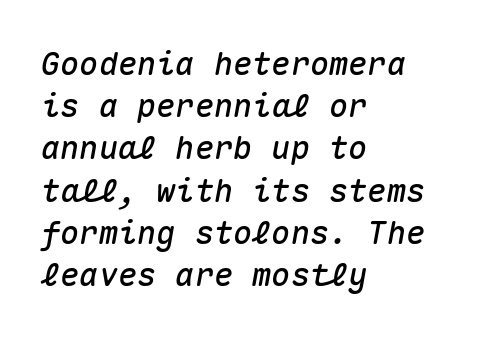
The image shows 32 px text type, italic (leaning right), monospaced; set left-aligned, normal line spacing (1.32x), normal letter spacing, not underlined; medium stroke contrast and a medium x-height.
